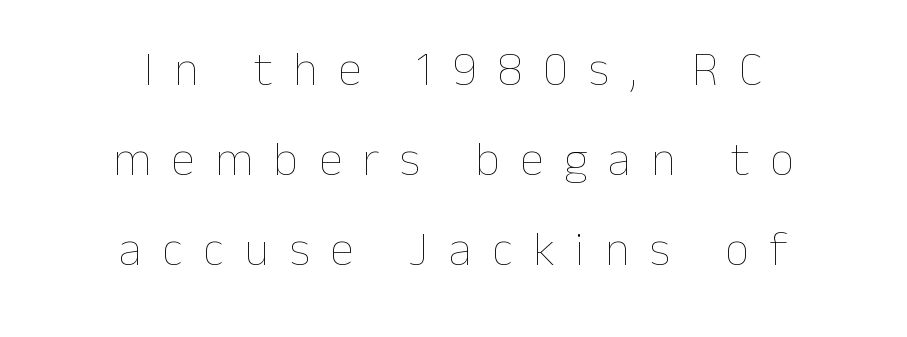
Q: Is the text bold? A: No.
Q: Is the text italic (slanted)? A: No, it is upright.
Q: Is the text underlined? A: No.
Q: How is the paragraph aligned? A: Centered.
Q: Is the spacing between letters normal or unusually wide? A: Unusually wide.
Q: Width (condensed, normal, or wide)? A: Normal.
Q: Stroke contrast? A: Low.
Q: x-height? A: Medium.
Q: Monospaced? A: No.
